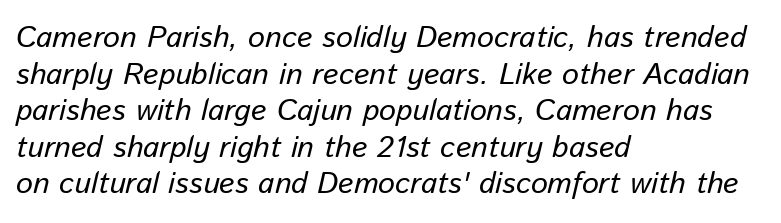
Is the stroke heavy? The answer is a plain regular-or-lighter. Anything drawn beneath the words? Only blank space. Reading down the block, your eye returns to a fixed left position each line. Every character sits at an angle, as italics do. The passage shown is typed in a proportional face where columns would drift.
